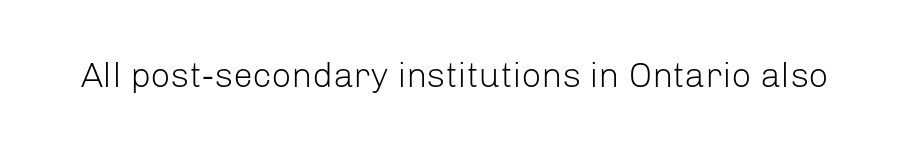
Q: Is the text bold? A: No.
Q: Is the text italic (slanted)? A: No, it is upright.
Q: Is the typeface a serif or a sans-serif typeface? A: Sans-serif.
Q: Is the text underlined? A: No.
Q: Is the spacing between letters normal or unusually wide? A: Normal.
Q: Width (condensed, normal, or wide)? A: Normal.
Q: Stroke contrast? A: Low.
Q: x-height? A: Medium.
Q: Monospaced? A: No.
